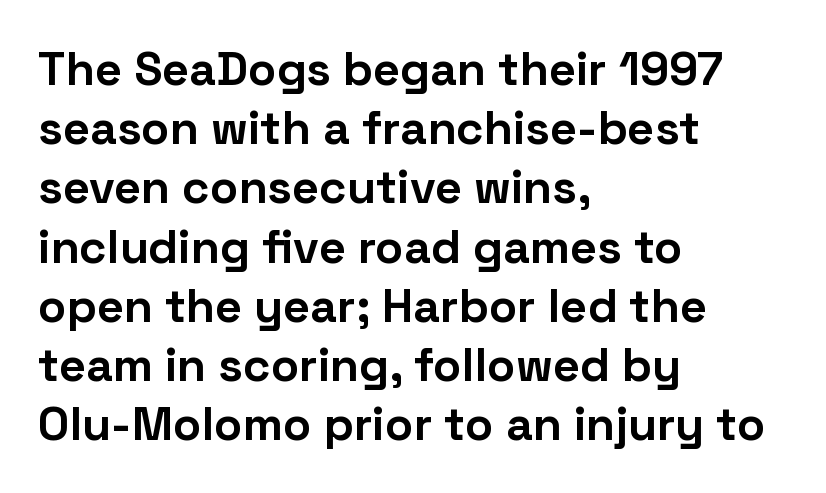
Q: Is the text bold? A: Yes.
Q: Is the text italic (slanted)? A: No, it is upright.
Q: Is the typeface a serif or a sans-serif typeface? A: Sans-serif.
Q: Is the text underlined? A: No.
Q: How is the paragraph aligned? A: Left-aligned.
Q: Is the spacing between letters normal or unusually wide? A: Normal.
Q: Is the spacing between lines tight, normal or loose? A: Normal.
Q: Width (condensed, normal, or wide)? A: Normal.
Q: Stroke contrast? A: Low.
Q: x-height? A: Medium.
Q: Monospaced? A: No.
